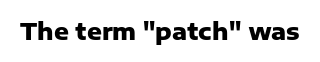
The image shows 23 px bold type, upright; set normal letter spacing, not underlined.
